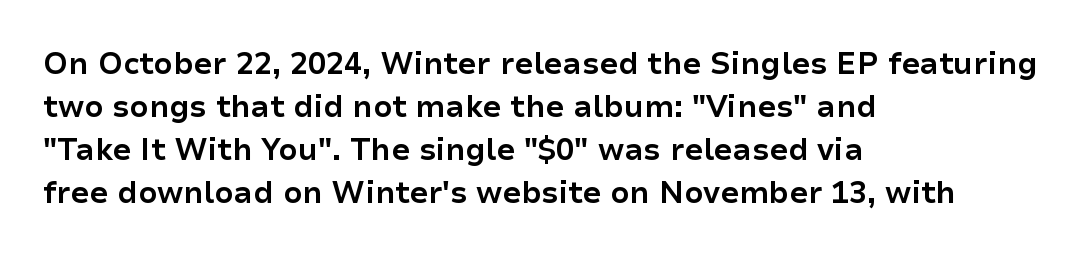
Every stem runs plumb, perpendicular to the baseline. Each new line begins a customary step beneath the previous one. Notice how the passage keeps a crisp vertical edge on the left only. Each letter's strokes conclude bluntly, with no projecting serifs. Rule under the text: the space is simply empty. Inter-character spacing is left at the font's built-in metrics.
